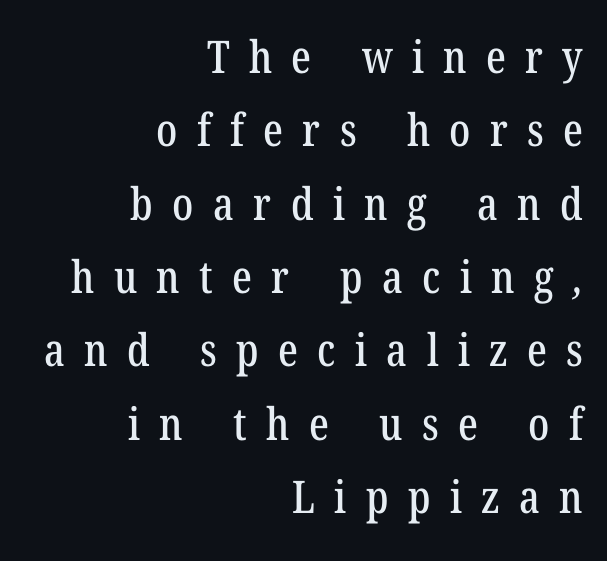
The block of text has a typical density, with ordinary space between rows. Spacing verdict: proportional, widths tailored to each character. Descenders hang freely into open space. Which margin do the lines hug? The right one — the left edge is uneven.
